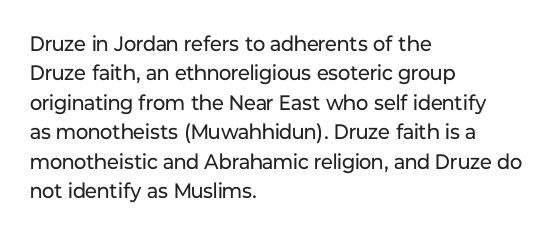
{"italic": "no", "bold": "no", "underline": "no", "align": "left", "line_spacing": "normal", "line_spacing_ratio": 1.4, "letter_spacing": "normal", "letter_spacing_em": 0.0, "glyph_px": 21}
